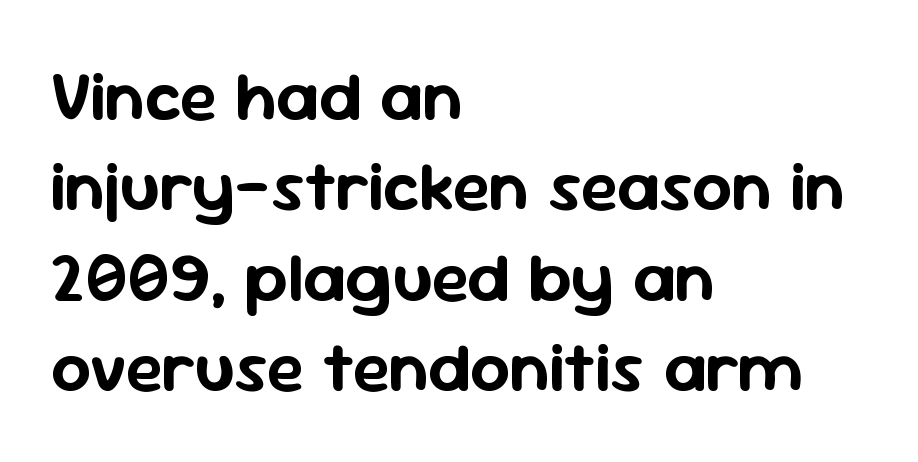
{"serif": "no", "italic": "no", "width": "normal", "stroke_contrast": "low", "x_height": "medium", "monospaced": "no", "underline": "no", "align": "left", "line_spacing": "normal", "line_spacing_ratio": 1.29, "letter_spacing": "normal", "letter_spacing_em": 0.0, "glyph_px": 70}
